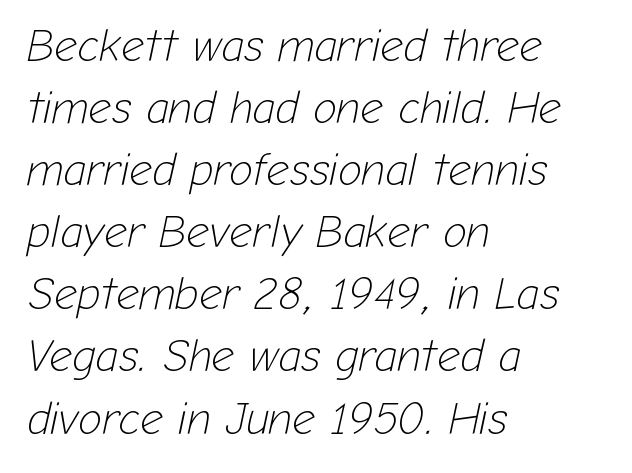
Q: Is the text bold? A: No.
Q: Is the text italic (slanted)? A: Yes, it leans right by about 12 degrees.
Q: Is the text underlined? A: No.
Q: How is the paragraph aligned? A: Left-aligned.
Q: Is the spacing between letters normal or unusually wide? A: Normal.
Q: Is the spacing between lines tight, normal or loose? A: Normal.
Q: Width (condensed, normal, or wide)? A: Normal.
Q: Stroke contrast? A: Low.
Q: x-height? A: Medium.
Q: Monospaced? A: No.
